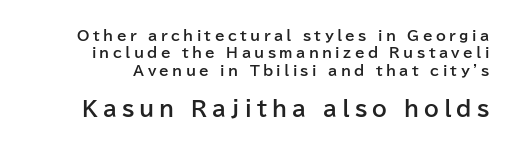
The words here are not underlined. The letters are bold, with thick, heavy strokes. Scale increases going downward across the two blocks. The tracking jumps out immediately: characters are airy and widely separated. If you drew a line through each stem, it would be perfectly vertical.
